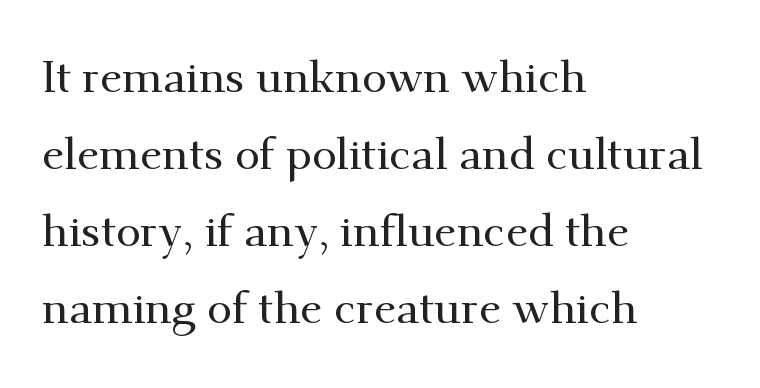
{"serif": "yes", "italic": "no", "width": "normal", "stroke_contrast": "medium", "x_height": "small", "monospaced": "no", "underline": "no", "align": "left", "line_spacing_ratio": 1.71, "letter_spacing": "normal", "letter_spacing_em": 0.0, "glyph_px": 45}
